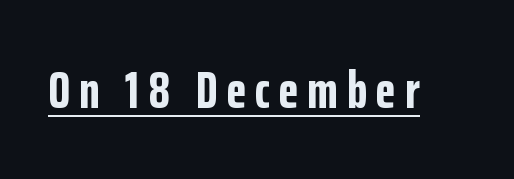
The image shows 52 px bold, condensed sans-serif type, upright; set underlined; low stroke contrast and a medium x-height.
